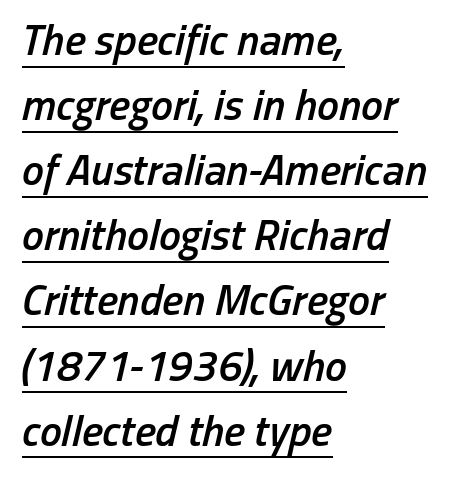
Q: Is the text bold? A: Semi-bold.
Q: Is the text italic (slanted)? A: Yes, it leans right by about 13 degrees.
Q: Is the text underlined? A: Yes.
Q: How is the paragraph aligned? A: Left-aligned.
Q: Is the spacing between letters normal or unusually wide? A: Normal.
Q: Is the spacing between lines tight, normal or loose? A: Normal.
Q: Width (condensed, normal, or wide)? A: Condensed.
Q: Stroke contrast? A: Low.
Q: x-height? A: Medium.
Q: Monospaced? A: No.
